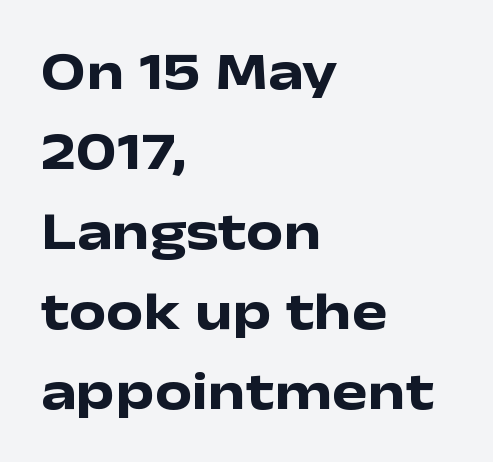
One-word summary of the alignment: left. This is heavy type, rendered in bold. Check the space under the baseline: it is left empty. Normally led — the rows are evenly, conventionally spaced. Here the designer chose a conventional face with non-uniform glyph widths.
